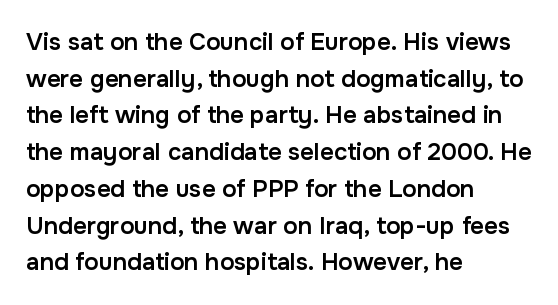
Q: Is the text bold? A: Semi-bold.
Q: Is the text italic (slanted)? A: No, it is upright.
Q: Is the text underlined? A: No.
Q: How is the paragraph aligned? A: Left-aligned.
Q: Is the spacing between letters normal or unusually wide? A: Normal.
Q: Is the spacing between lines tight, normal or loose? A: Normal.
